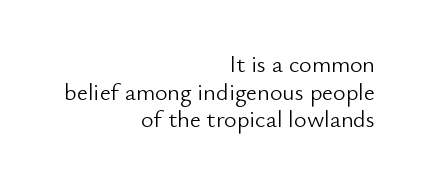
The image shows 24 px text type, upright; set right-aligned, tight line spacing (1.15x), normal letter spacing, not underlined.
